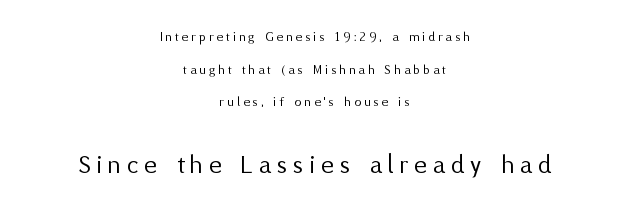
The image shows 27 px text type, upright; set centered, loose line spacing (2.33x), unusually wide letter spacing (+0.22 em), not underlined; the second (bottom) block is 1.93x larger.
